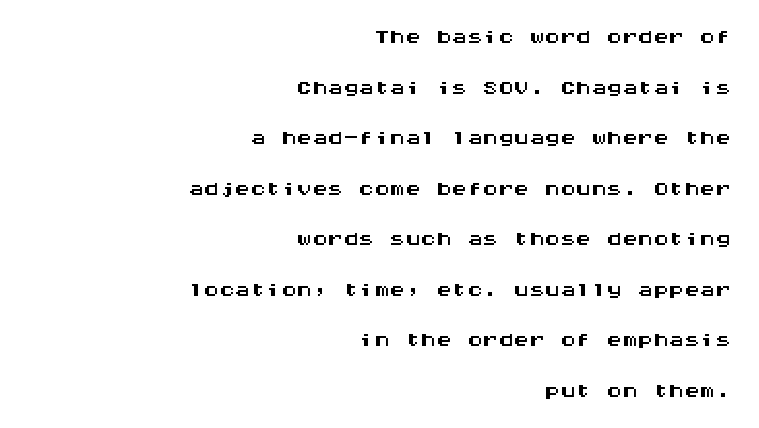
The rendering keeps characters at their native spacing. Posture: upright roman. The space beneath each line is pristine and unruled. Leading matches the norm, producing a regular column. Horizontally, the lines are justified to the trailing edge only. This sample has the even, mechanical cadence of fixed-width lettering.
